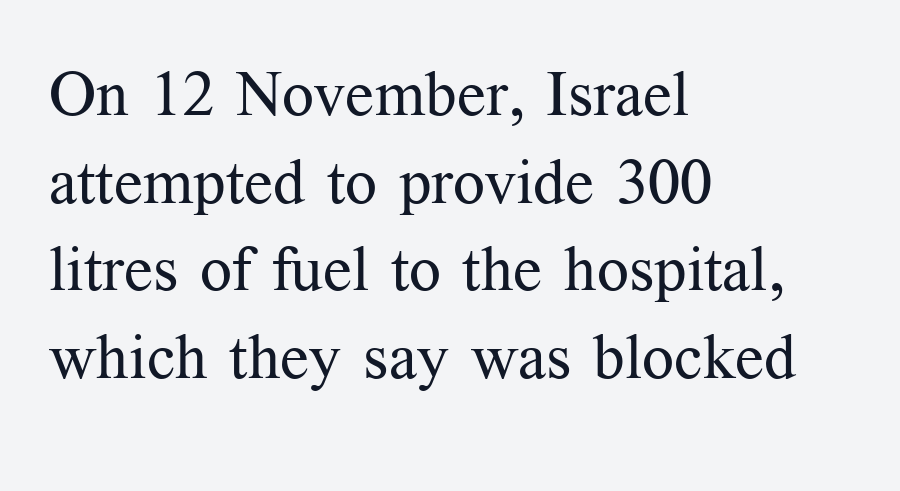
Q: Is the text bold? A: No.
Q: Is the text italic (slanted)? A: No, it is upright.
Q: Is the typeface a serif or a sans-serif typeface? A: Serif.
Q: Is the text underlined? A: No.
Q: How is the paragraph aligned? A: Left-aligned.
Q: Is the spacing between letters normal or unusually wide? A: Normal.
Q: Is the spacing between lines tight, normal or loose? A: Normal.
Q: Width (condensed, normal, or wide)? A: Normal.
Q: Stroke contrast? A: Medium.
Q: x-height? A: Medium.
Q: Monospaced? A: No.
